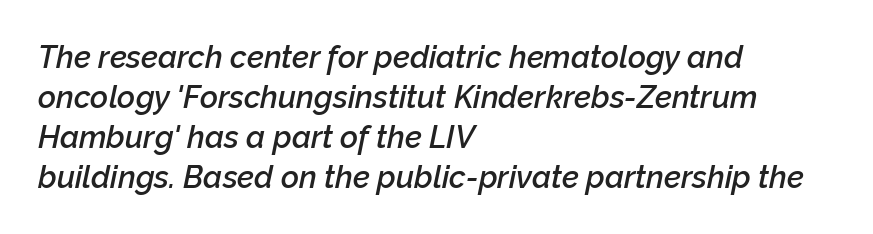
{"italic": "yes", "lean": "right", "slant_degrees": 12, "bold": "semi", "weight": "semibold", "width": "normal", "stroke_contrast": "low", "x_height": "medium", "monospaced": "no", "underline": "no", "align": "left", "line_spacing": "normal", "line_spacing_ratio": 1.29, "letter_spacing": "normal", "letter_spacing_em": 0.0, "glyph_px": 31}
